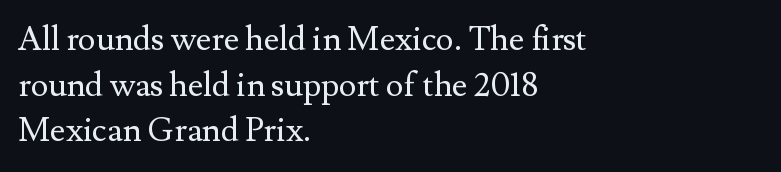
The image shows 33 px regular-weight serif type, upright; set left-aligned, normal line spacing (1.38x), normal letter spacing, not underlined; medium stroke contrast and a small x-height.
